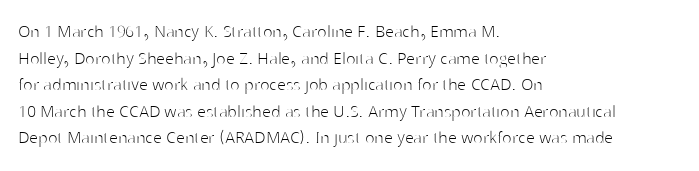
{"italic": "no", "bold": "no", "underline": "no", "align": "left", "line_spacing": "normal", "line_spacing_ratio": 1.33, "letter_spacing": "normal", "letter_spacing_em": 0.0, "glyph_px": 20}
